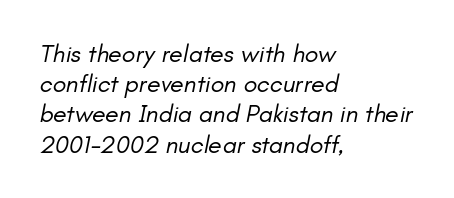
The image shows 25 px text type, italic (leaning right); set left-aligned, line spacing 1.21x, normal letter spacing, not underlined.
